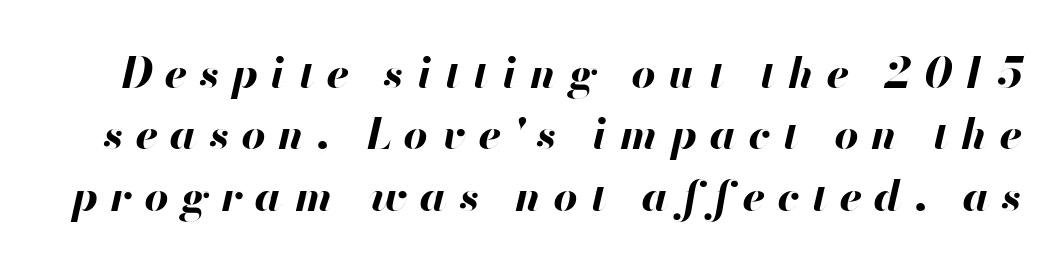
Q: Is the text bold? A: Yes.
Q: Is the text italic (slanted)? A: Yes, it leans right by about 13 degrees.
Q: Is the text underlined? A: No.
Q: Is the spacing between letters normal or unusually wide? A: Unusually wide.
Q: Is the spacing between lines tight, normal or loose? A: Normal.
Q: Width (condensed, normal, or wide)? A: Normal.
Q: Stroke contrast? A: High.
Q: x-height? A: Small.
Q: Monospaced? A: No.
